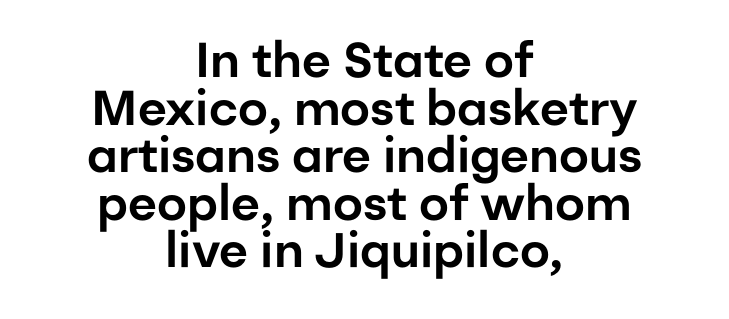
{"serif": "no", "italic": "no", "width": "normal", "stroke_contrast": "low", "x_height": "medium", "monospaced": "no", "underline": "no", "align": "center", "line_spacing": "tight", "line_spacing_ratio": 0.97, "letter_spacing": "normal", "letter_spacing_em": 0.0, "glyph_px": 49}
